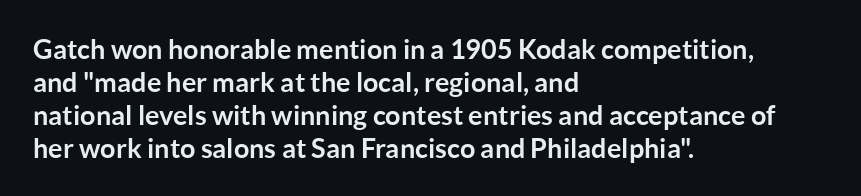
The image shows 27 px bold type, upright; set left-aligned, line spacing 1.22x, normal letter spacing, not underlined.
